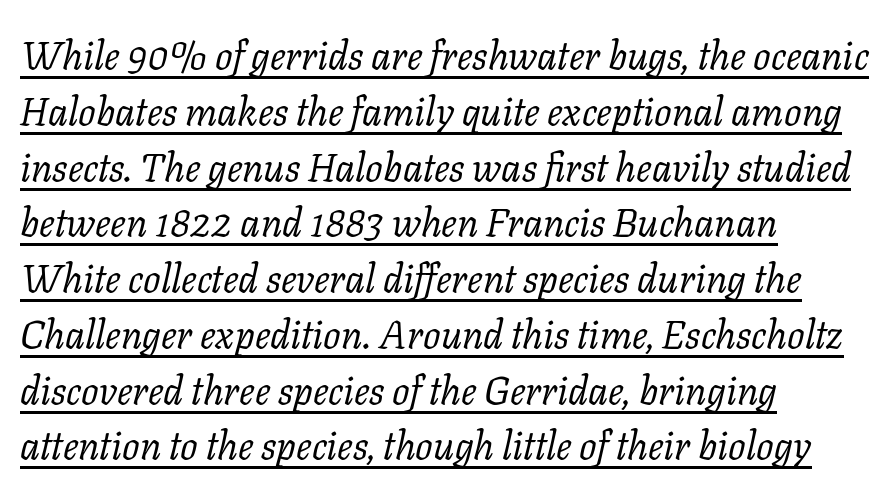
{"serif": "yes", "italic": "yes", "lean": "right", "slant_degrees": 11, "bold": "no", "weight": "regular", "width": "normal", "stroke_contrast": "low", "x_height": "medium", "monospaced": "no", "underline": "yes", "align": "left", "line_spacing": "normal", "line_spacing_ratio": 1.43, "letter_spacing": "normal", "letter_spacing_em": 0.0, "glyph_px": 39}
